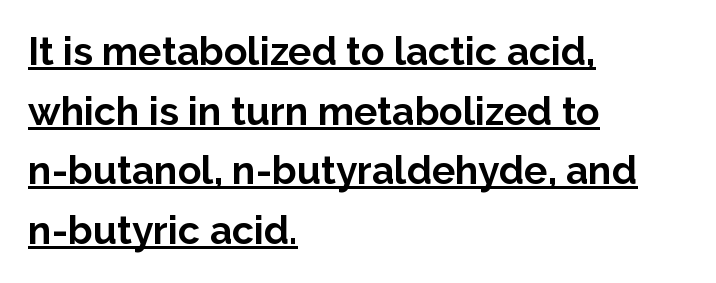
Q: Is the text bold? A: Yes.
Q: Is the text italic (slanted)? A: No, it is upright.
Q: Is the typeface a serif or a sans-serif typeface? A: Sans-serif.
Q: Is the text underlined? A: Yes.
Q: How is the paragraph aligned? A: Left-aligned.
Q: Is the spacing between letters normal or unusually wide? A: Normal.
Q: Is the spacing between lines tight, normal or loose? A: Normal.
Q: Width (condensed, normal, or wide)? A: Normal.
Q: Stroke contrast? A: Low.
Q: x-height? A: Medium.
Q: Monospaced? A: No.
